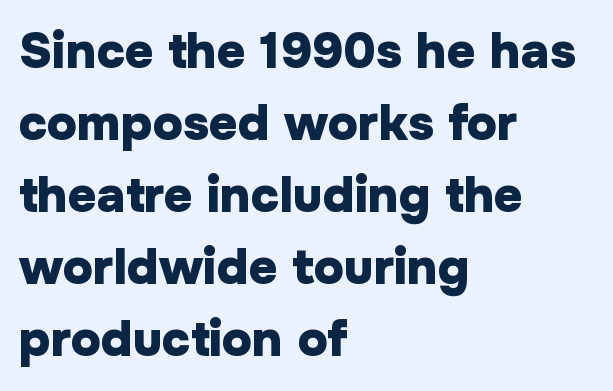
{"serif": "no", "italic": "no", "bold": "yes", "weight": "heavy", "width": "normal", "stroke_contrast": "low", "x_height": "medium", "monospaced": "no", "underline": "no", "align": "left", "line_spacing": "normal", "line_spacing_ratio": 1.44, "letter_spacing": "normal", "letter_spacing_em": 0.0, "glyph_px": 50}
